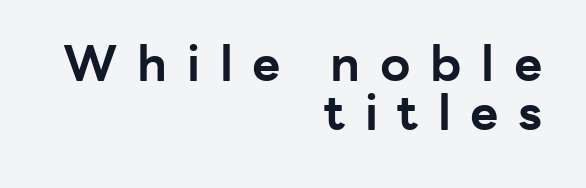
These lines stack with their right ends in a neat column. A bare baseline throughout the passage. The lettering holds an erect, upright posture throughout. Proportional: the letters do not fall into vertical columns. Spacing between characters has been opened up far beyond the box default.
